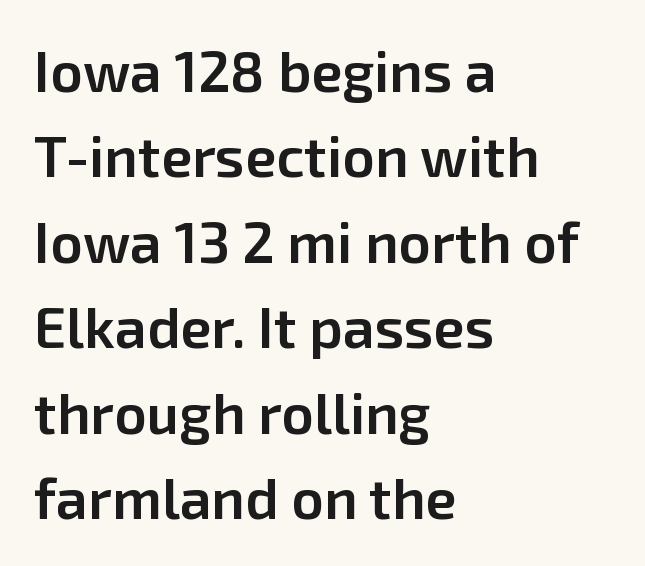
No extra tracking has been applied to these lines. This sample uses a sans-serif face. Glance below the letters and you will spot only blank space. Spacing verdict: proportional, widths tailored to each character. Which margin do the lines hug? The left one — the right edge is uneven. Is the type bold? Partly — it's a semibold, heavier than regular but not fully bold.
